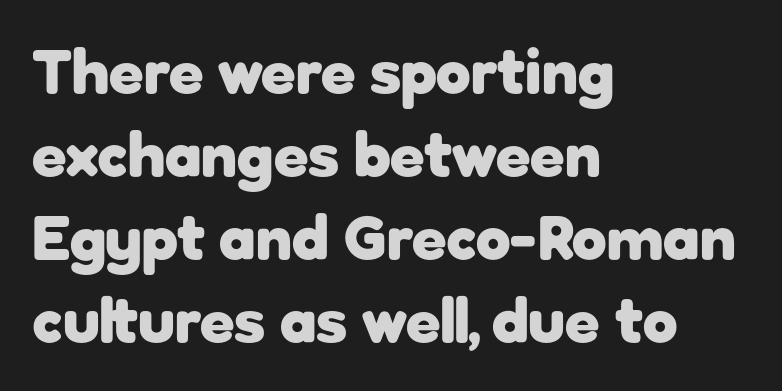
Q: Is the text bold? A: Yes.
Q: Is the text italic (slanted)? A: No, it is upright.
Q: Is the typeface a serif or a sans-serif typeface? A: Sans-serif.
Q: Is the text underlined? A: No.
Q: How is the paragraph aligned? A: Left-aligned.
Q: Is the spacing between letters normal or unusually wide? A: Normal.
Q: Is the spacing between lines tight, normal or loose? A: Normal.
Q: Width (condensed, normal, or wide)? A: Normal.
Q: Stroke contrast? A: Low.
Q: x-height? A: Medium.
Q: Monospaced? A: No.
